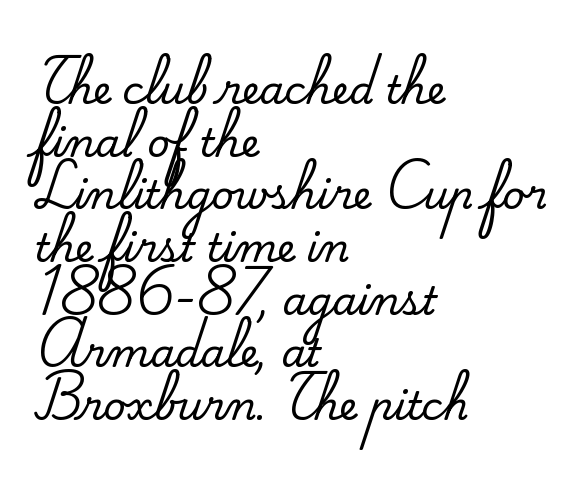
Q: Is the text italic (slanted)? A: Yes.
Q: Is the typeface a serif or a sans-serif typeface? A: Serif.
Q: Is the text underlined? A: No.
Q: How is the paragraph aligned? A: Left-aligned.
Q: Is the spacing between letters normal or unusually wide? A: Normal.
Q: Is the spacing between lines tight, normal or loose? A: Normal.
Q: Width (condensed, normal, or wide)? A: Normal.
Q: Stroke contrast? A: Medium.
Q: x-height? A: Small.
Q: Monospaced? A: No.
